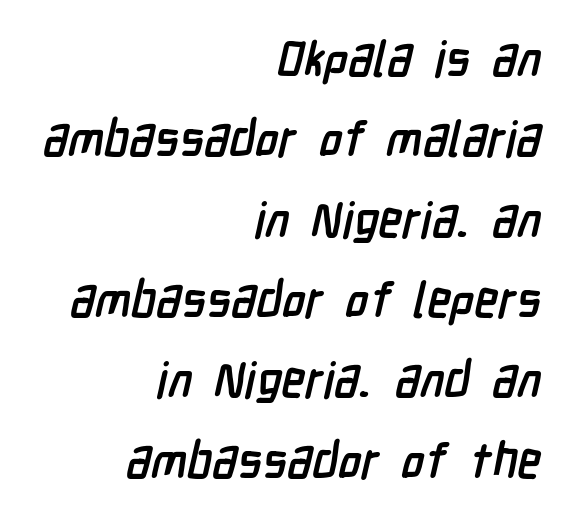
{"serif": "no", "bold": "yes", "weight": "semibold", "width": "condensed", "stroke_contrast": "low", "x_height": "medium", "monospaced": "no", "underline": "no", "align": "right", "line_spacing": "normal", "line_spacing_ratio": 1.64, "letter_spacing": "normal", "letter_spacing_em": 0.0, "glyph_px": 49}
